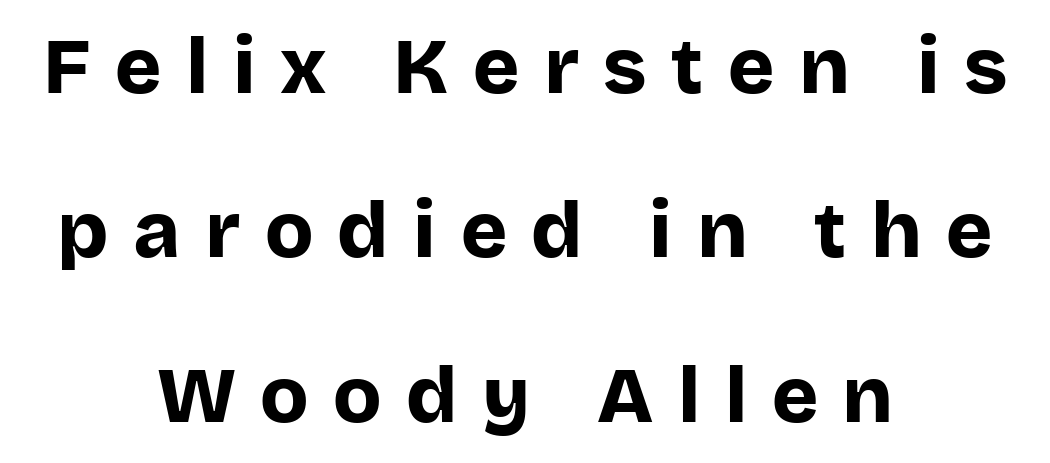
{"serif": "no", "italic": "no", "bold": "yes", "weight": "bold", "width": "normal", "stroke_contrast": "low", "x_height": "large", "monospaced": "no", "underline": "no", "align": "center", "line_spacing": "loose", "line_spacing_ratio": 2.08, "letter_spacing": "wide", "letter_spacing_em": 0.31, "glyph_px": 79}
